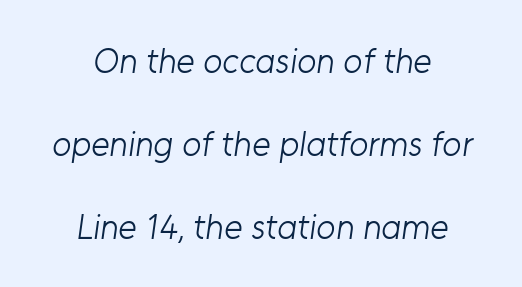
Q: Is the text bold? A: No.
Q: Is the typeface a serif or a sans-serif typeface? A: Sans-serif.
Q: Is the text underlined? A: No.
Q: How is the paragraph aligned? A: Centered.
Q: Is the spacing between letters normal or unusually wide? A: Normal.
Q: Is the spacing between lines tight, normal or loose? A: Loose.
Q: Width (condensed, normal, or wide)? A: Normal.
Q: Stroke contrast? A: Low.
Q: x-height? A: Medium.
Q: Monospaced? A: No.
